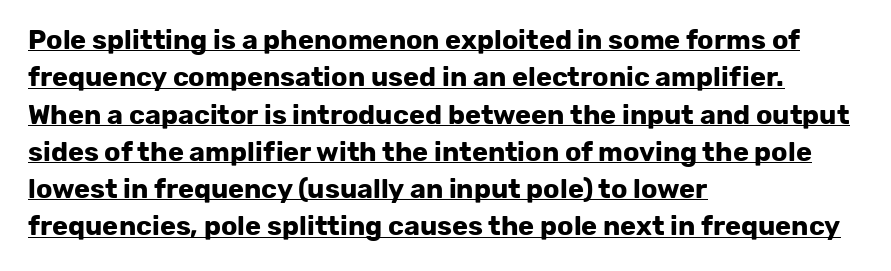
Q: Is the text bold? A: Yes.
Q: Is the text italic (slanted)? A: No, it is upright.
Q: Is the text underlined? A: Yes.
Q: How is the paragraph aligned? A: Left-aligned.
Q: Is the spacing between letters normal or unusually wide? A: Normal.
Q: Is the spacing between lines tight, normal or loose? A: Normal.
